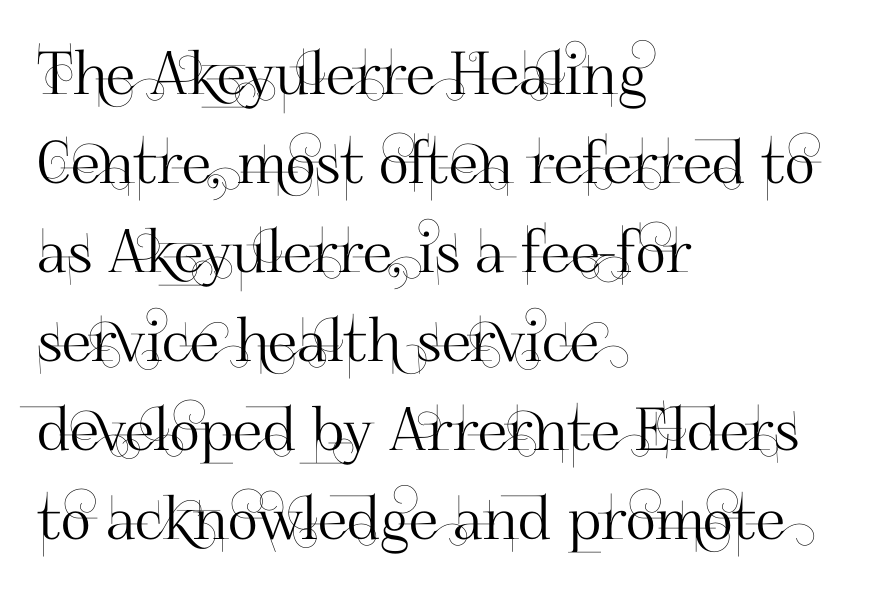
{"serif": "no", "italic": "no", "width": "normal", "stroke_contrast": "high", "x_height": "small", "monospaced": "no", "underline": "no", "align": "left", "line_spacing": "normal", "line_spacing_ratio": 1.51, "letter_spacing": "normal", "letter_spacing_em": 0.0, "glyph_px": 59}
